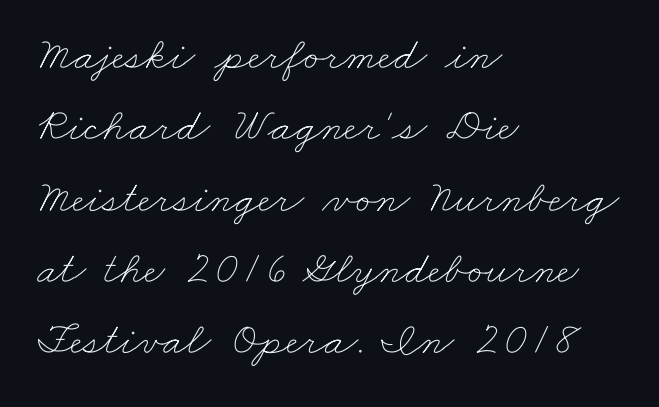
{"bold": "no", "weight": "thin", "width": "wide", "stroke_contrast": "low", "x_height": "small", "monospaced": "no", "underline": "no", "align": "left", "line_spacing": "normal", "line_spacing_ratio": 1.55, "letter_spacing": "normal", "letter_spacing_em": 0.0, "glyph_px": 46}
